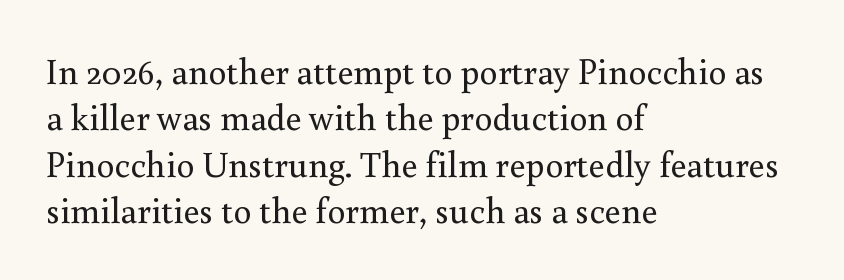
Q: Is the text bold? A: No.
Q: Is the text italic (slanted)? A: No, it is upright.
Q: Is the typeface a serif or a sans-serif typeface? A: Serif.
Q: Is the text underlined? A: No.
Q: How is the paragraph aligned? A: Left-aligned.
Q: Is the spacing between letters normal or unusually wide? A: Normal.
Q: Is the spacing between lines tight, normal or loose? A: Normal.
Q: Width (condensed, normal, or wide)? A: Normal.
Q: Stroke contrast? A: Medium.
Q: x-height? A: Small.
Q: Monospaced? A: No.
